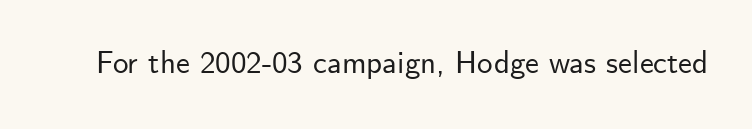
{"serif": "no", "italic": "no", "width": "normal", "stroke_contrast": "low", "x_height": "small", "monospaced": "no", "underline": "no", "letter_spacing": "normal", "letter_spacing_em": 0.0, "glyph_px": 31}
